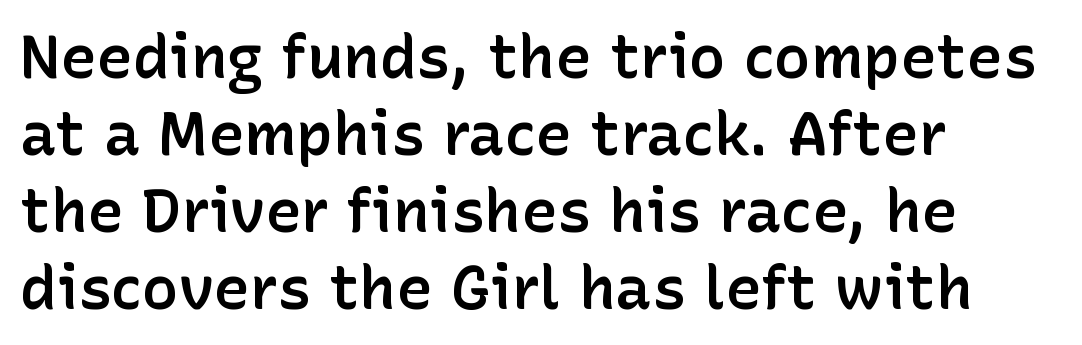
Q: Is the text bold? A: Semi-bold.
Q: Is the text italic (slanted)? A: No, it is upright.
Q: Is the typeface a serif or a sans-serif typeface? A: Sans-serif.
Q: Is the text underlined? A: No.
Q: How is the paragraph aligned? A: Left-aligned.
Q: Is the spacing between letters normal or unusually wide? A: Normal.
Q: Is the spacing between lines tight, normal or loose? A: Normal.
Q: Width (condensed, normal, or wide)? A: Normal.
Q: Stroke contrast? A: Low.
Q: x-height? A: Medium.
Q: Monospaced? A: No.
